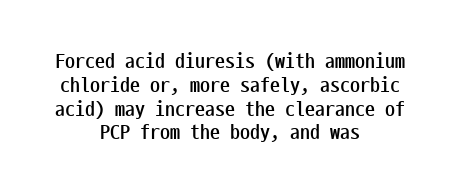
The image shows 20 px bold type, upright; set centered, line spacing 1.19x, normal letter spacing, not underlined.
